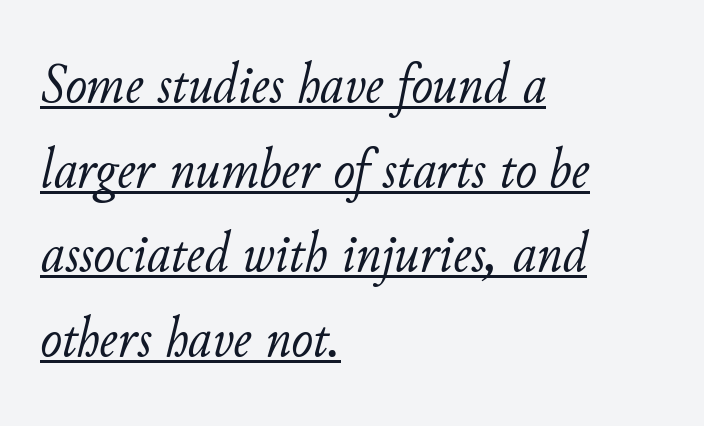
The rendering uses the underline text-decoration. Does the leading feel generous? No, just average. Stem width sits at or under what a default text font uses. The gaps between neighbouring characters are ordinary and unremarkable.
